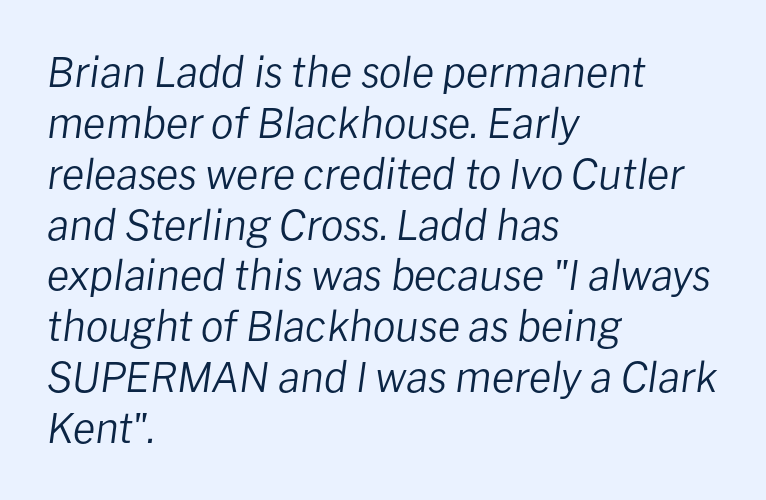
The paragraph has a hard left edge and a soft right edge. The space directly below the letters is spotless. The face used here is proportionally spaced, like ordinary book or web type. The passage shown leans; its letterforms are oblique. Observe the ordinary spacing: letters are neighbours, not strangers.
